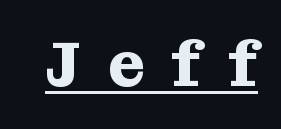
The image shows 63 px heavy serif type, upright; set unusually wide letter spacing (+0.44 em), underlined; medium stroke contrast and a medium x-height.
